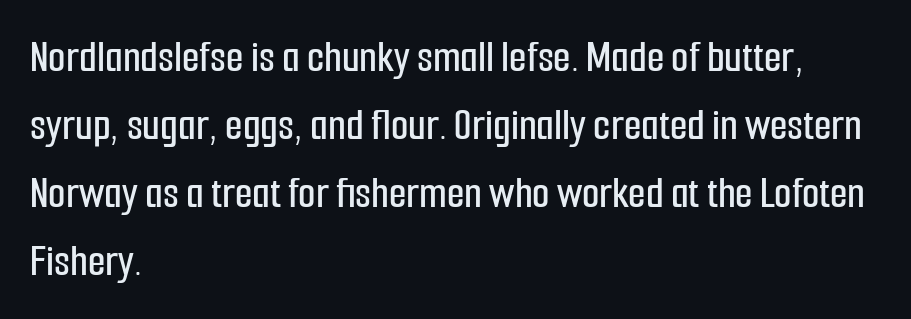
The image shows 45 px condensed sans-serif type, upright; set left-aligned, normal line spacing (1.51x), normal letter spacing, not underlined; low stroke contrast and a medium x-height.
